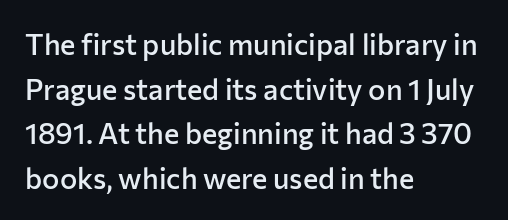
The setting favours the left margin, as ordinary paragraphs usually do. Interline gaps are of average width in this sample. This sample uses a sans-serif face. Each row of text sits above clean, open space. Stems and bowls a touch heavier than normal — semibold. Standard letterfit; no display-style spreading of the glyphs.
